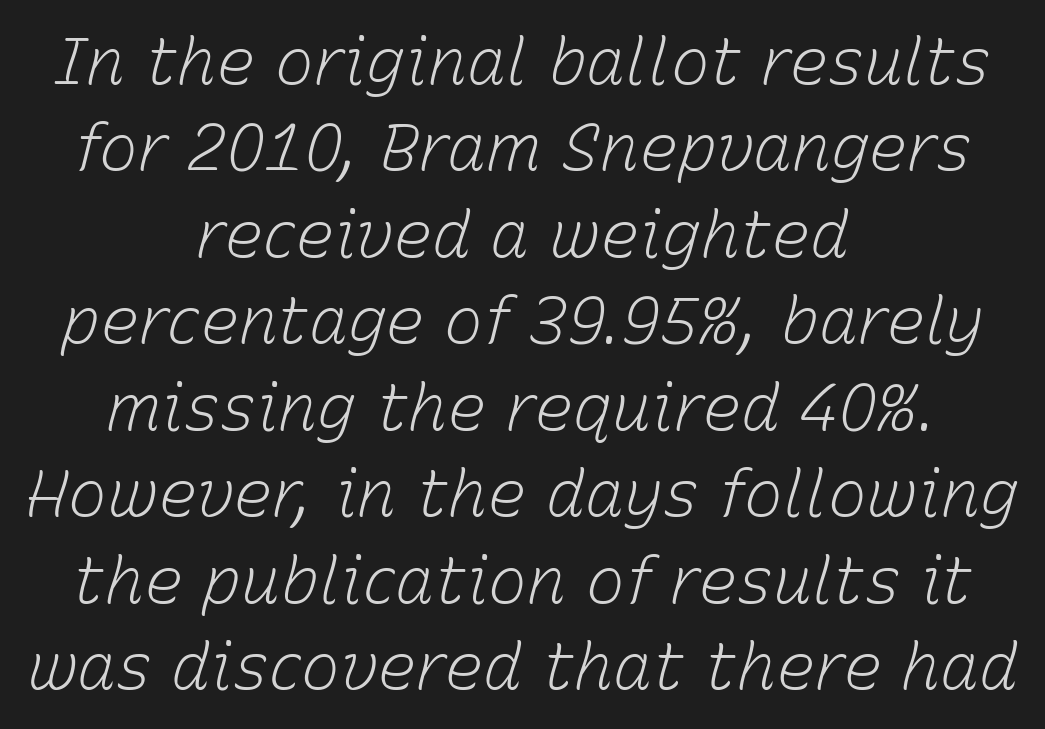
The baseline area is clear. Teacher's note: observe the equal gaps on both sides — that is centered alignment. There is no visible air inserted between adjacent glyphs. This sample uses an oblique cut, with every glyph tilted off the vertical. This is not heavy type; no bold has been used. The rendering uses natural spacing where letterforms have individual widths.
